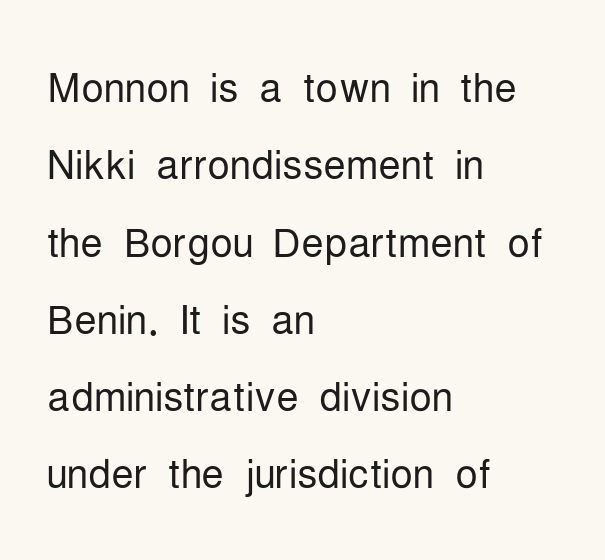
Classification — sans serif. Varying glyph widths throughout — classic text-font behaviour. This is roman type, the default non-slanted kind. No extra ink here — the face is not bold. If you measured baseline to baseline, you'd find a middling distance.
